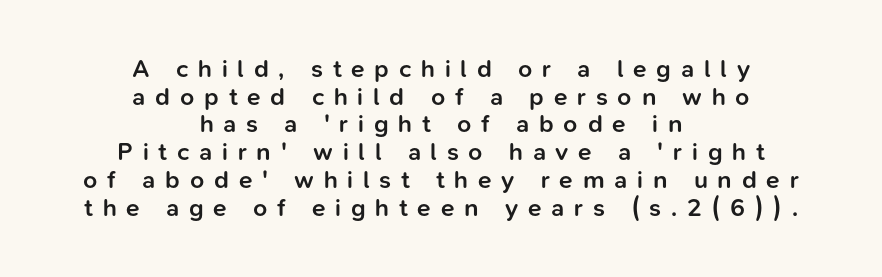
Q: Is the text bold? A: Semi-bold.
Q: Is the text italic (slanted)? A: No, it is upright.
Q: Is the text underlined? A: No.
Q: How is the paragraph aligned? A: Centered.
Q: Is the spacing between letters normal or unusually wide? A: Unusually wide.
Q: Is the spacing between lines tight, normal or loose? A: Tight.
